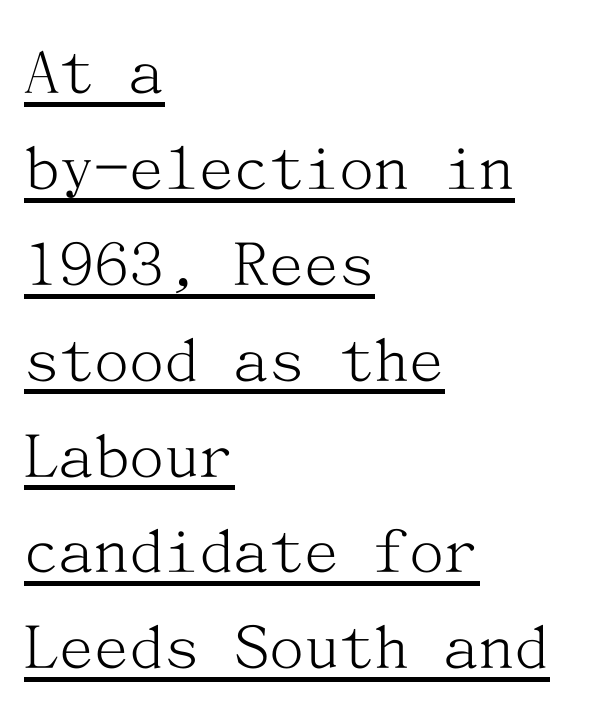
The image shows 70 px light serif type, upright; set left-aligned, normal line spacing (1.37x), normal letter spacing, underlined; medium stroke contrast and a medium x-height.
